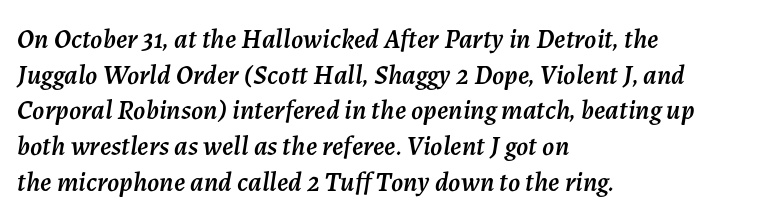
The image shows 27 px text type, italic (leaning right); set left-aligned, normal line spacing (1.32x), normal letter spacing, not underlined.
